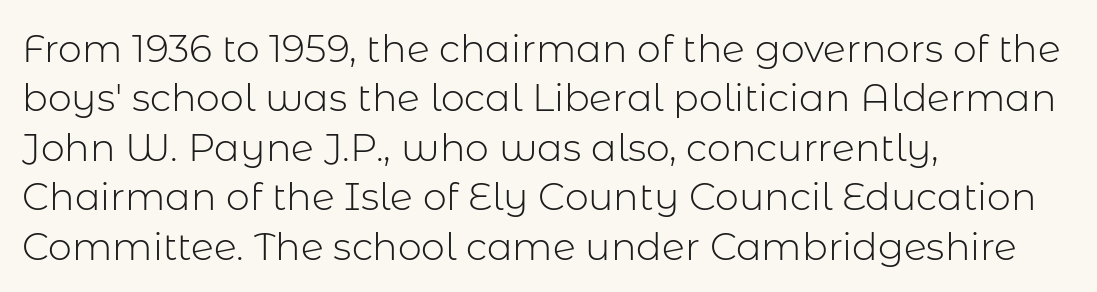
The vertical gap from one line to the next is medium. This reads as an unemphasized weight, regular at the heaviest. Is this a fixed-width face? No — the glyphs have proportional, varying widths. These lines keep a tight, regular rhythm from letter to letter. Does the type have serifs? No, each stem ends abruptly.
